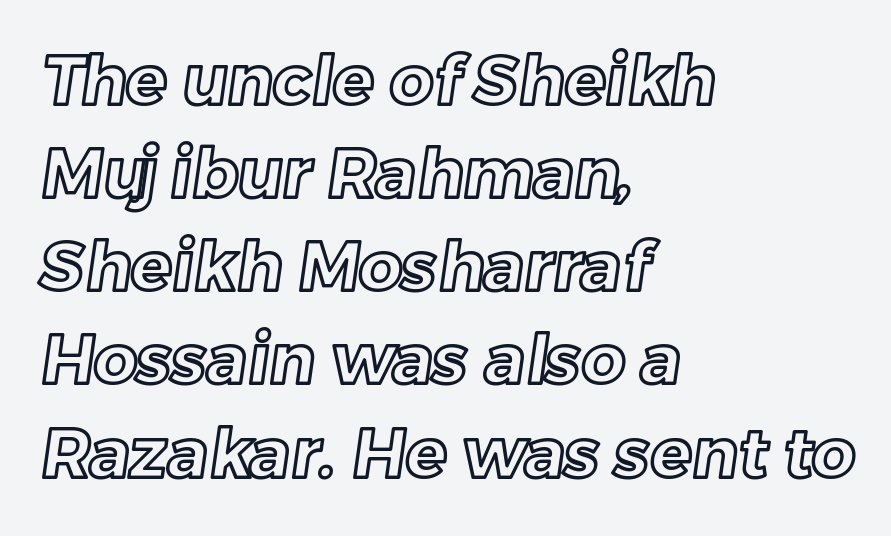
{"width": "normal", "x_height": "medium", "monospaced": "no", "underline": "no", "align": "left", "line_spacing": "normal", "line_spacing_ratio": 1.37, "letter_spacing": "normal", "letter_spacing_em": 0.0, "glyph_px": 68}
